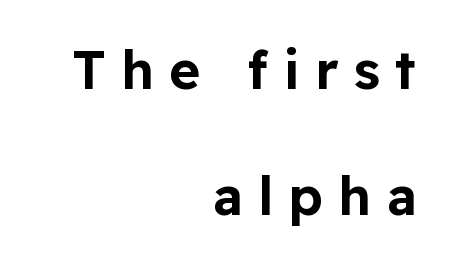
{"serif": "no", "italic": "no", "width": "normal", "stroke_contrast": "low", "x_height": "medium", "monospaced": "no", "underline": "no", "align": "right", "line_spacing": "loose", "line_spacing_ratio": 2.37, "letter_spacing": "wide", "letter_spacing_em": 0.29, "glyph_px": 53}
